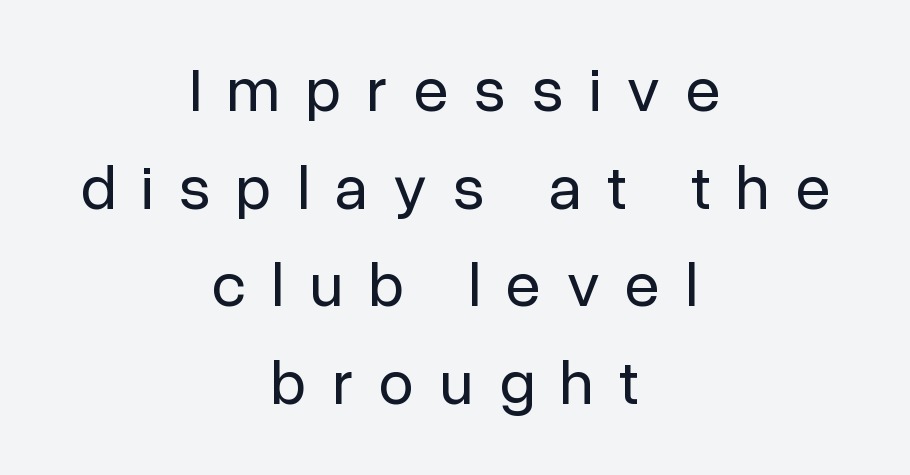
The image shows 63 px regular-weight sans-serif type, upright; set centered, normal line spacing (1.55x), unusually wide letter spacing (+0.41 em), not underlined; low stroke contrast and a medium x-height.
